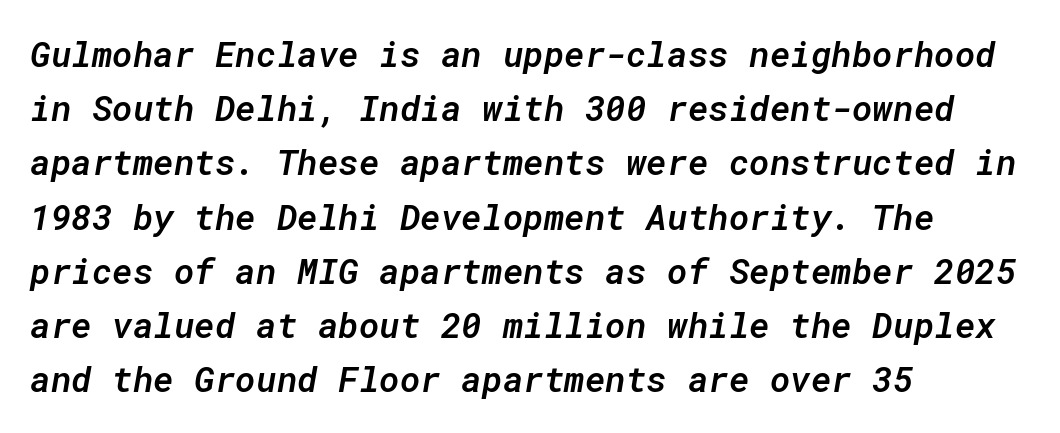
Q: Is the text bold? A: Semi-bold.
Q: Is the text italic (slanted)? A: Yes, it leans right by about 10 degrees.
Q: Is the text underlined? A: No.
Q: How is the paragraph aligned? A: Left-aligned.
Q: Is the spacing between letters normal or unusually wide? A: Normal.
Q: Is the spacing between lines tight, normal or loose? A: Normal.
Q: Width (condensed, normal, or wide)? A: Normal.
Q: Stroke contrast? A: Low.
Q: x-height? A: Medium.
Q: Monospaced? A: Yes.
